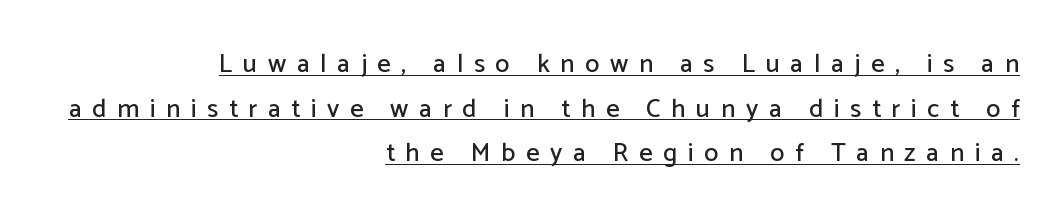
Q: Is the text italic (slanted)? A: No, it is upright.
Q: Is the text underlined? A: Yes.
Q: How is the paragraph aligned? A: Right-aligned.
Q: Is the spacing between letters normal or unusually wide? A: Unusually wide.
